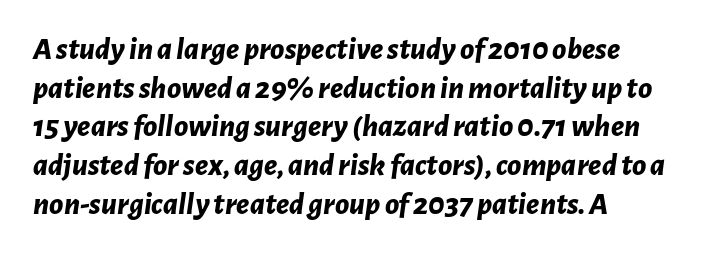
Q: Is the text bold? A: Yes.
Q: Is the text italic (slanted)? A: Yes, it leans right by about 7 degrees.
Q: Is the text underlined? A: No.
Q: Is the spacing between letters normal or unusually wide? A: Normal.
Q: Width (condensed, normal, or wide)? A: Normal.
Q: Stroke contrast? A: Low.
Q: x-height? A: Medium.
Q: Monospaced? A: No.
